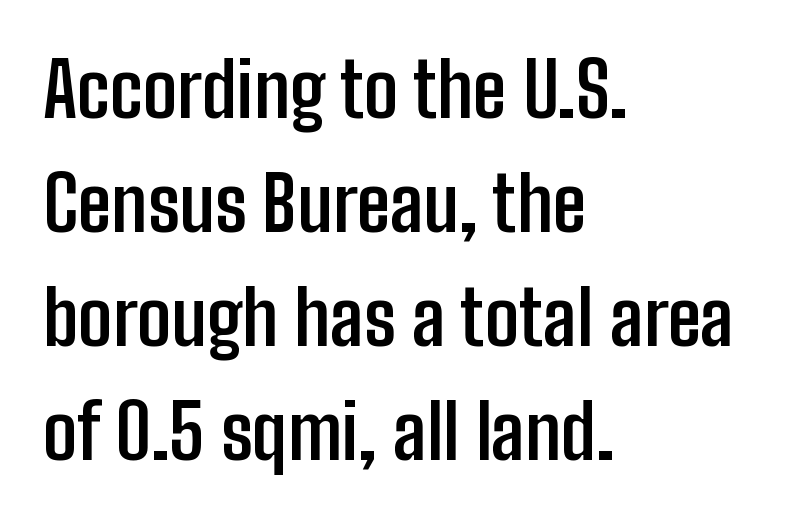
Unlike a traditional serif, this face leaves its strokes unadorned. Proportional: the letters do not fall into vertical columns. The paragraph shown leans on its left margin. Letters rest on an invisible, unmarked baseline. Typesetter's note: full bold, strokes at maximum text heaviness. The vertical gap from one line to the next is medium.
